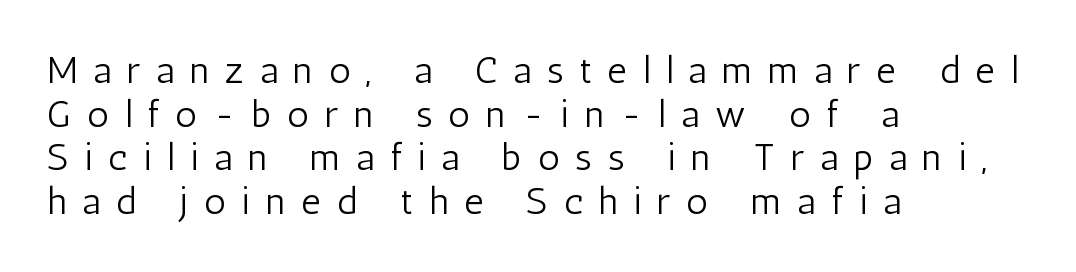
The image shows 38 px light, condensed sans-serif type, upright; set left-aligned, tight line spacing (1.15x), unusually wide letter spacing (+0.42 em), not underlined; low stroke contrast and a medium x-height.
